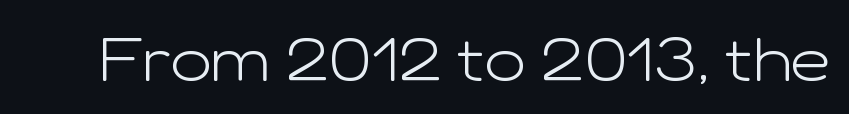
The horizontal fit of the characters is conventional and even. Proportional: the letters do not fall into vertical columns. Each letter's strokes conclude bluntly, with no projecting serifs. The passage shown is not bold in any degree. Notice how the stems are strictly vertical — no italics here.
